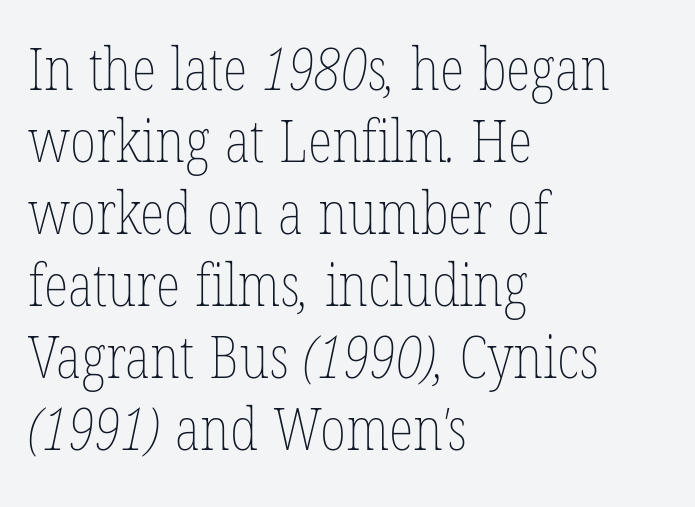
{"bold": "no", "weight": "thin", "width": "condensed", "stroke_contrast": "low", "x_height": "medium", "monospaced": "no", "underline": "no", "align": "left", "line_spacing_ratio": 1.24, "letter_spacing": "normal", "letter_spacing_em": 0.0, "glyph_px": 58}
